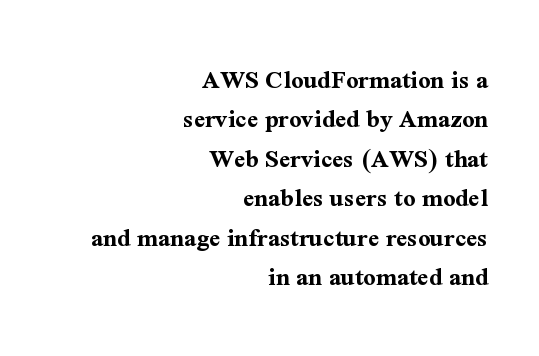
{"italic": "no", "bold": "yes", "underline": "no", "align": "right", "line_spacing": "normal", "line_spacing_ratio": 1.46, "letter_spacing": "normal", "letter_spacing_em": 0.0, "glyph_px": 27}
